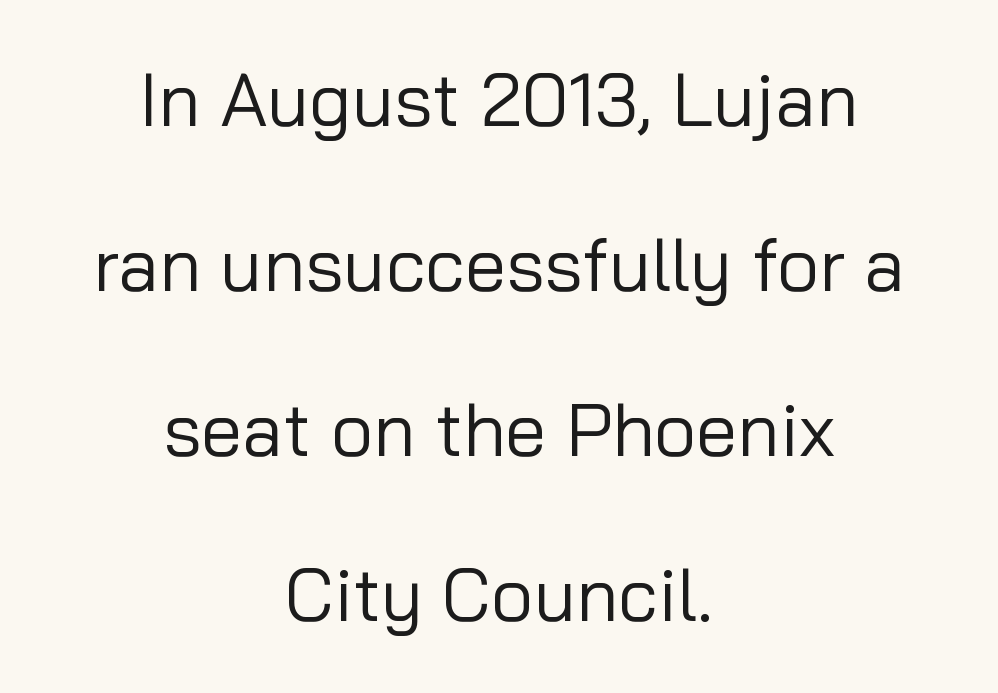
Students, observe: this is what heavily led, spacious text looks like. Underlining? Definitely not there. Each letter keeps its own natural width here, so spacing adapts to shape. The setting favours the middle, as headings and verse often do. Vertical stems look standard width or narrower in stroke.
